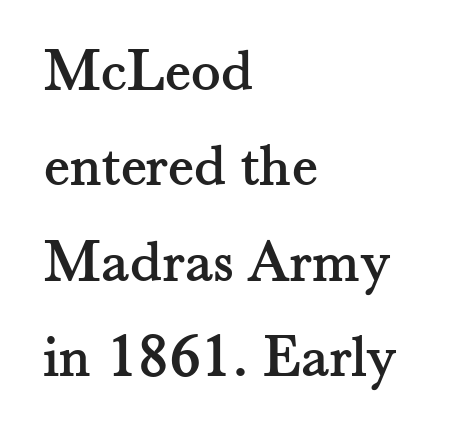
The image shows 62 px serif type, upright; set left-aligned, normal line spacing (1.54x), normal letter spacing, not underlined; medium stroke contrast and a small x-height.
